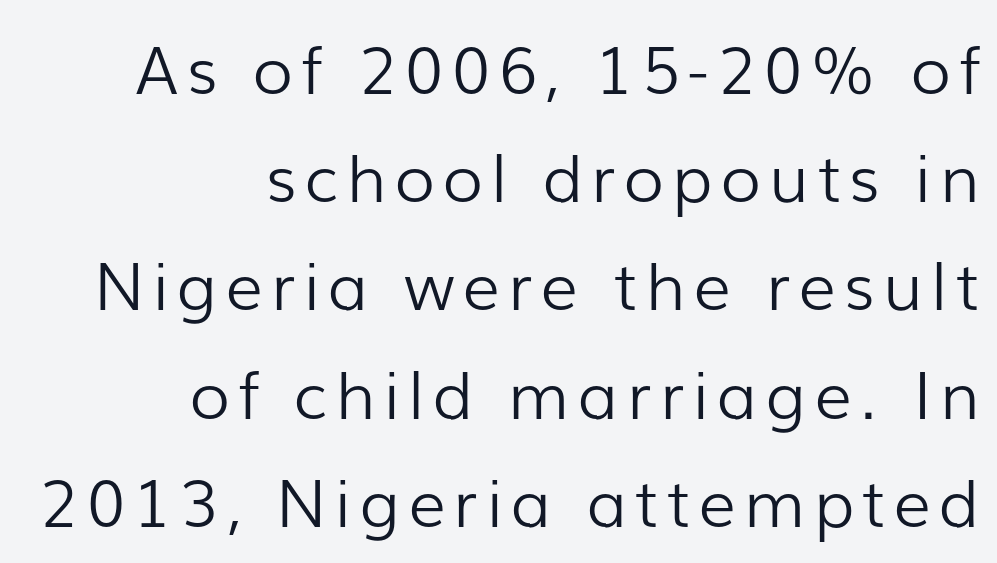
The cut favours lightness, reaching ordinary text weight at its darkest. Short and long lines alike share a common ending point at right. This is roman type, the default non-slanted kind. Has an underline been added? It has not. Each new line begins a customary step beneath the previous one.
